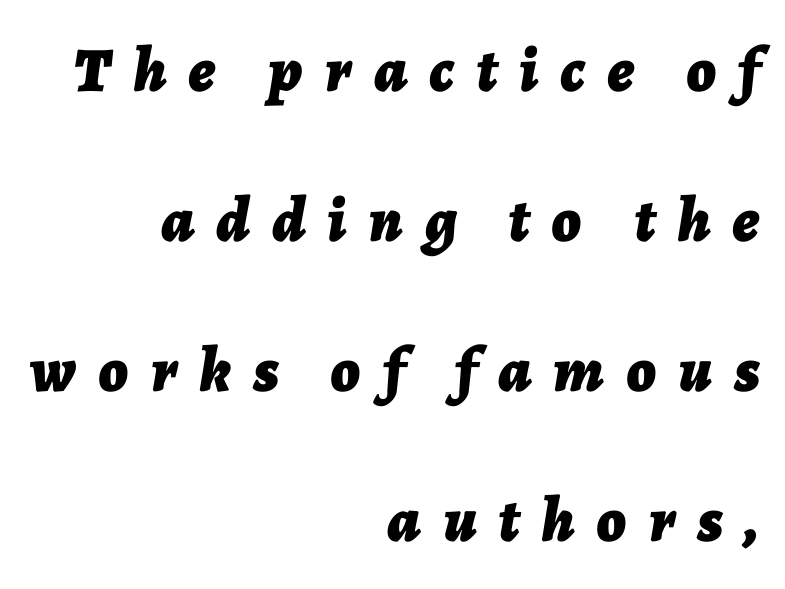
The image shows 63 px bold type, italic (leaning right); set right-aligned, loose line spacing (2.38x), unusually wide letter spacing (+0.35 em), not underlined; low stroke contrast and a medium x-height.
